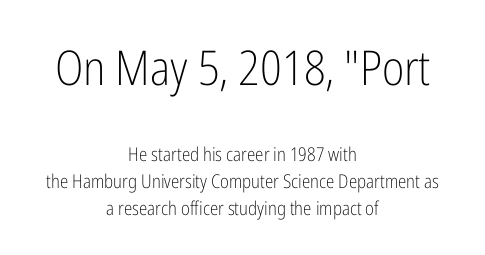
{"serif": "no", "italic": "no", "bold": "no", "weight": "light", "width": "condensed", "stroke_contrast": "low", "x_height": "medium", "monospaced": "no", "underline": "no", "align": "center", "line_spacing": "normal", "line_spacing_ratio": 1.43, "letter_spacing": "normal", "letter_spacing_em": 0.0, "larger_block": "first", "size_ratio": 2.53, "glyph_px": 48}
